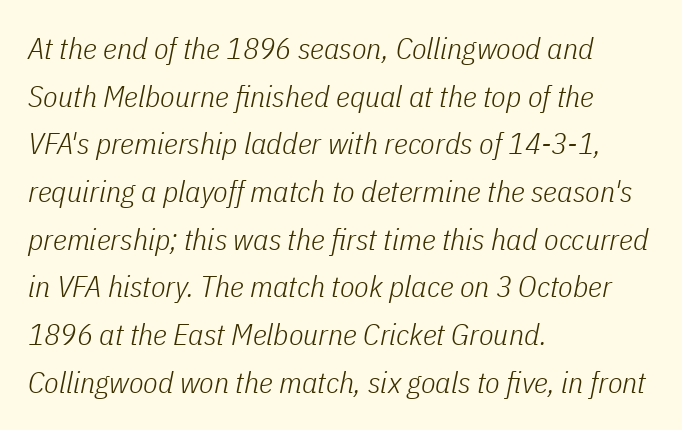
Q: Is the text bold? A: No.
Q: Is the text italic (slanted)? A: Yes, it leans right by about 11 degrees.
Q: Is the text underlined? A: No.
Q: How is the paragraph aligned? A: Left-aligned.
Q: Is the spacing between letters normal or unusually wide? A: Normal.
Q: Is the spacing between lines tight, normal or loose? A: Normal.
Q: Width (condensed, normal, or wide)? A: Condensed.
Q: Stroke contrast? A: Low.
Q: x-height? A: Medium.
Q: Monospaced? A: No.
